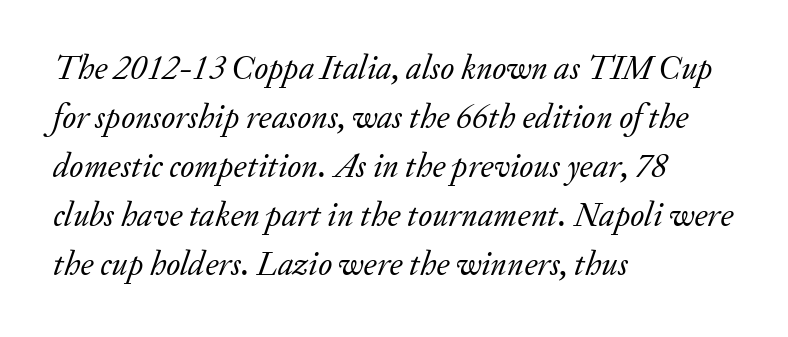
The image shows 34 px regular-weight serif type, italic (leaning right); set left-aligned, normal line spacing (1.44x), normal letter spacing, not underlined; low stroke contrast and a small x-height.
